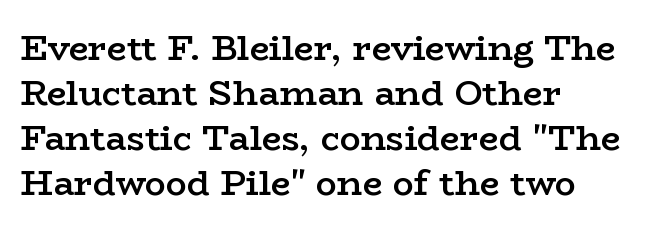
This rendering features lettering with no underline. Visually the block forms a straight wall on the left and a jagged coastline on the right. Vertically, the passage feels balanced, rows spaced as you'd expect. Rendered with straight, roman letterforms.
